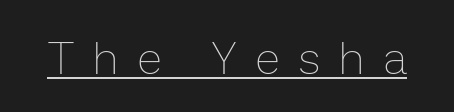
Q: Is the text bold? A: No.
Q: Is the text italic (slanted)? A: No, it is upright.
Q: Is the text underlined? A: Yes.
Q: Is the spacing between letters normal or unusually wide? A: Unusually wide.
Q: Width (condensed, normal, or wide)? A: Normal.
Q: Stroke contrast? A: Low.
Q: x-height? A: Medium.
Q: Monospaced? A: No.
